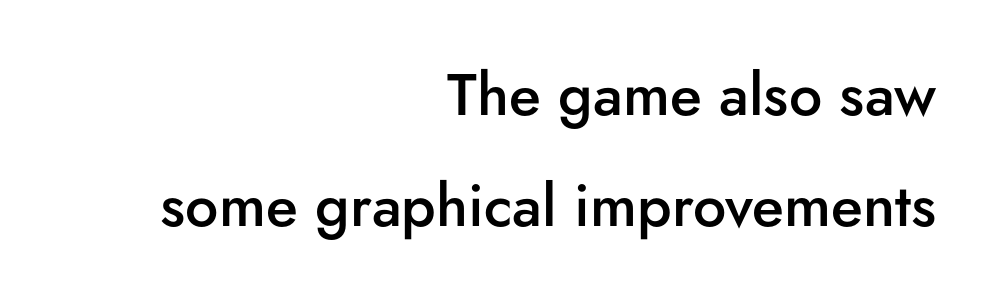
The image shows 59 px semibold sans-serif type, upright; set right-aligned, line spacing 1.88x, normal letter spacing, not underlined; low stroke contrast and a small x-height.
